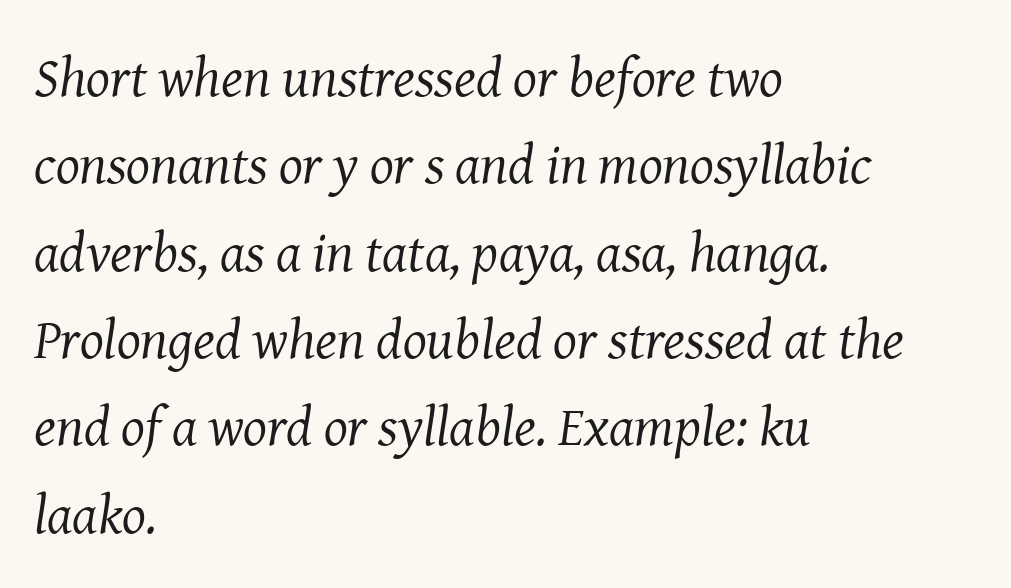
Q: Is the text bold? A: No.
Q: Is the text italic (slanted)? A: Yes, it leans right by about 8 degrees.
Q: Is the typeface a serif or a sans-serif typeface? A: Serif.
Q: Is the text underlined? A: No.
Q: How is the paragraph aligned? A: Left-aligned.
Q: Is the spacing between letters normal or unusually wide? A: Normal.
Q: Is the spacing between lines tight, normal or loose? A: Normal.
Q: Width (condensed, normal, or wide)? A: Normal.
Q: Stroke contrast? A: Medium.
Q: x-height? A: Medium.
Q: Monospaced? A: No.
